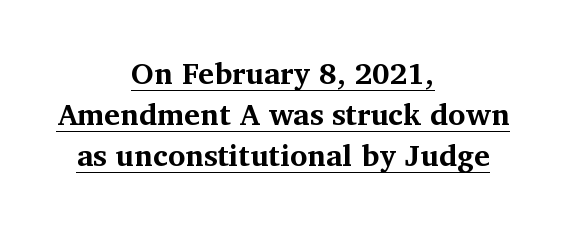
The image shows 30 px bold serif type, upright; set centered, normal line spacing (1.37x), normal letter spacing, underlined; medium stroke contrast and a medium x-height.
